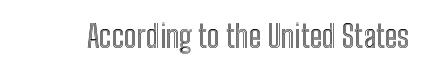
{"italic": "no", "width": "condensed", "x_height": "medium", "monospaced": "no", "underline": "no", "letter_spacing": "normal", "letter_spacing_em": 0.0, "glyph_px": 31}
